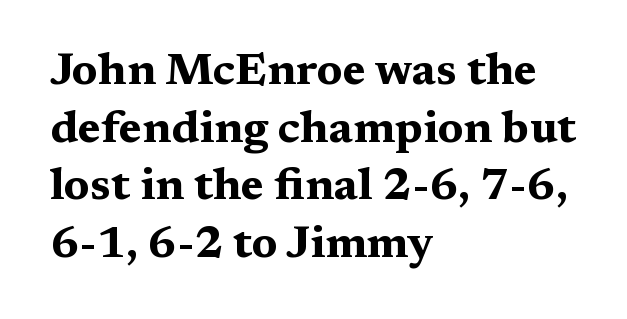
{"serif": "yes", "italic": "no", "bold": "yes", "weight": "bold", "width": "wide", "stroke_contrast": "medium", "x_height": "medium", "monospaced": "no", "underline": "no", "align": "left", "line_spacing": "normal", "line_spacing_ratio": 1.28, "letter_spacing": "normal", "letter_spacing_em": 0.0, "glyph_px": 45}
